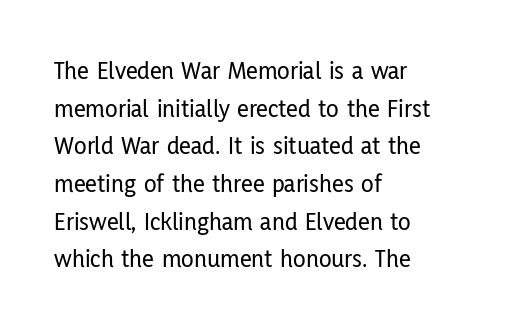
The image shows 26 px text type, upright; set left-aligned, normal line spacing (1.45x), normal letter spacing, not underlined.
